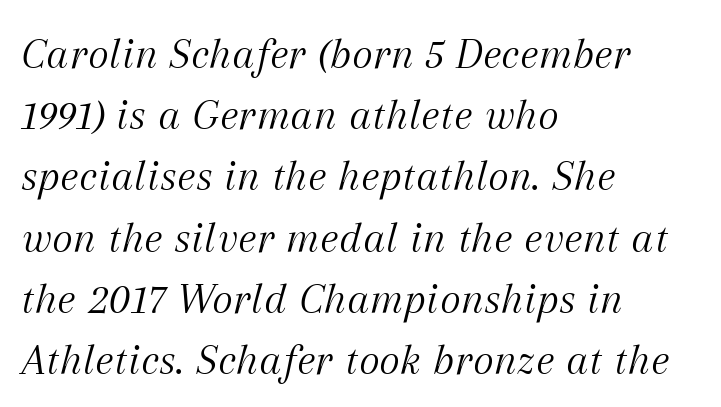
{"serif": "yes", "italic": "yes", "lean": "right", "slant_degrees": 12, "bold": "no", "weight": "light", "width": "normal", "stroke_contrast": "medium", "x_height": "medium", "monospaced": "no", "underline": "no", "align": "left", "line_spacing": "normal", "line_spacing_ratio": 1.36, "letter_spacing": "normal", "letter_spacing_em": 0.0, "glyph_px": 45}
